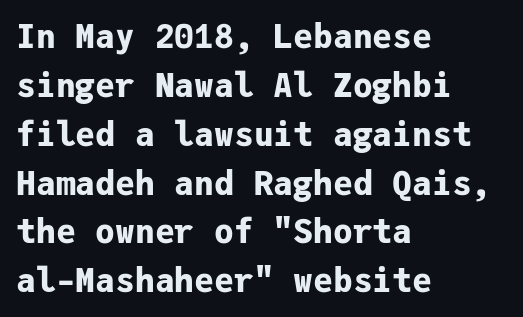
{"serif": "no", "italic": "no", "bold": "yes", "weight": "bold", "width": "normal", "stroke_contrast": "low", "x_height": "medium", "monospaced": "yes", "underline": "no", "align": "left", "line_spacing": "normal", "line_spacing_ratio": 1.48, "letter_spacing": "normal", "letter_spacing_em": 0.0, "glyph_px": 33}
